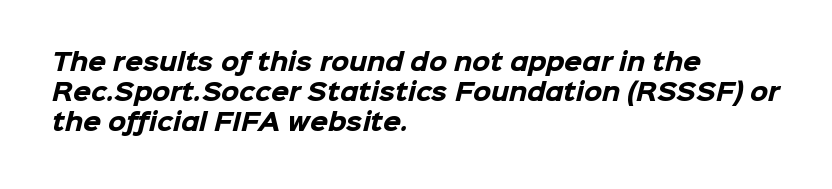
Q: Is the text bold? A: Yes.
Q: Is the text underlined? A: No.
Q: How is the paragraph aligned? A: Left-aligned.
Q: Is the spacing between letters normal or unusually wide? A: Normal.
Q: Is the spacing between lines tight, normal or loose? A: Normal.
